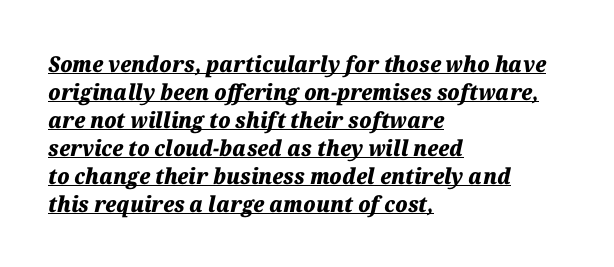
Q: Is the text bold? A: Yes.
Q: Is the text italic (slanted)? A: Yes, it leans right by about 12 degrees.
Q: Is the text underlined? A: Yes.
Q: How is the paragraph aligned? A: Left-aligned.
Q: Is the spacing between letters normal or unusually wide? A: Normal.
Q: Is the spacing between lines tight, normal or loose? A: Normal.
